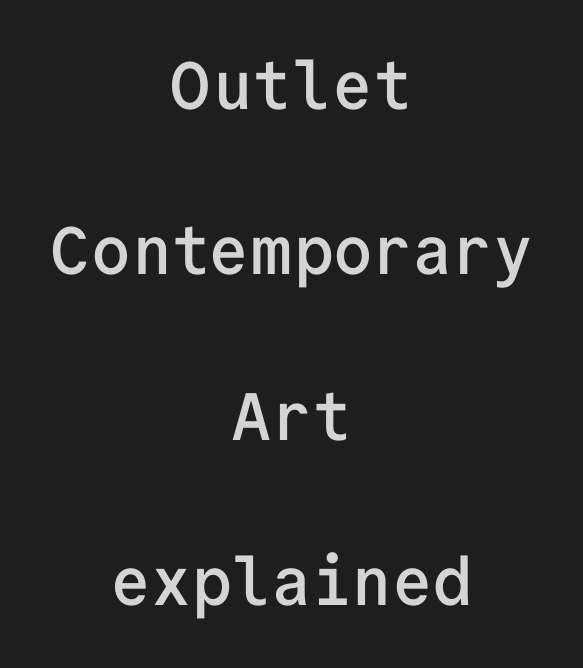
The image shows 67 px semibold sans-serif type, upright, monospaced; set centered, loose line spacing (2.47x), normal letter spacing, not underlined; low stroke contrast and a medium x-height.
